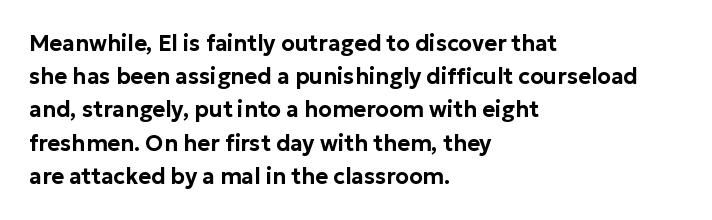
{"italic": "no", "underline": "no", "align": "left", "line_spacing": "normal", "line_spacing_ratio": 1.51, "letter_spacing": "normal", "letter_spacing_em": 0.0, "glyph_px": 22}
